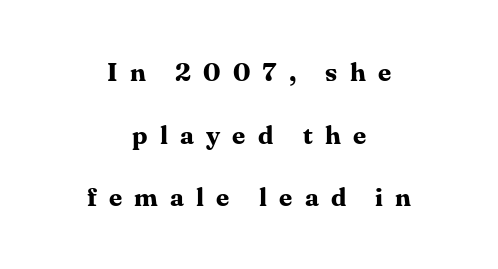
What stands out about the letter spacing? Its width — letters are far apart. A full-strength bold gives these letters their thick strokes. Nope, not italic — everything's standing straight. Horizontal alignment here is central, giving a formal, balanced look.
